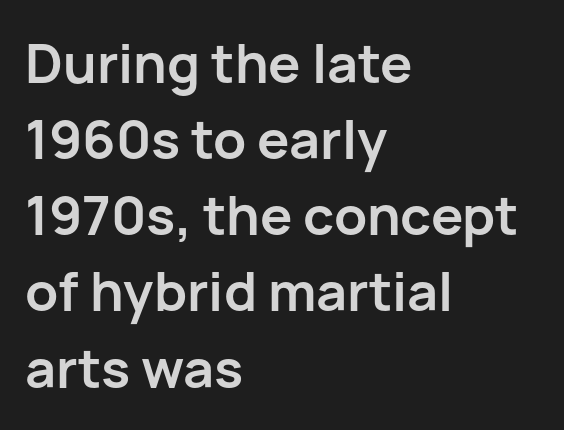
The image shows 54 px semibold sans-serif type, upright; set left-aligned, normal line spacing (1.41x), normal letter spacing, not underlined; low stroke contrast and a medium x-height.
